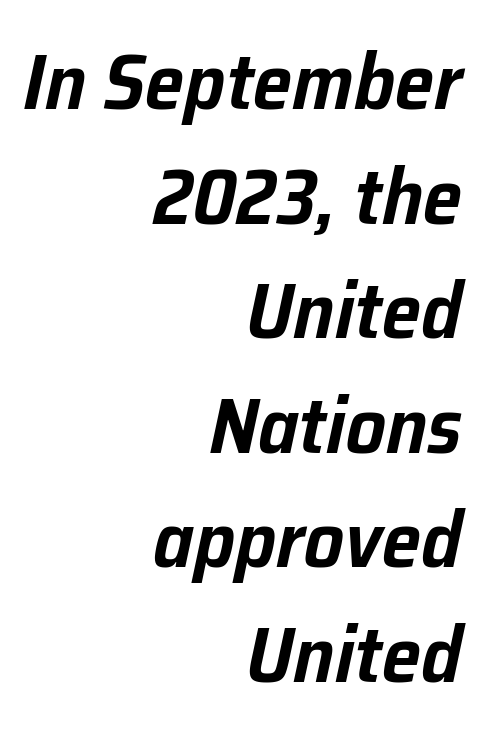
Q: Is the text italic (slanted)? A: Yes, it leans right by about 12 degrees.
Q: Is the text underlined? A: No.
Q: How is the paragraph aligned? A: Right-aligned.
Q: Is the spacing between letters normal or unusually wide? A: Normal.
Q: Is the spacing between lines tight, normal or loose? A: Normal.
Q: Width (condensed, normal, or wide)? A: Normal.
Q: Stroke contrast? A: Low.
Q: x-height? A: Medium.
Q: Monospaced? A: No.
